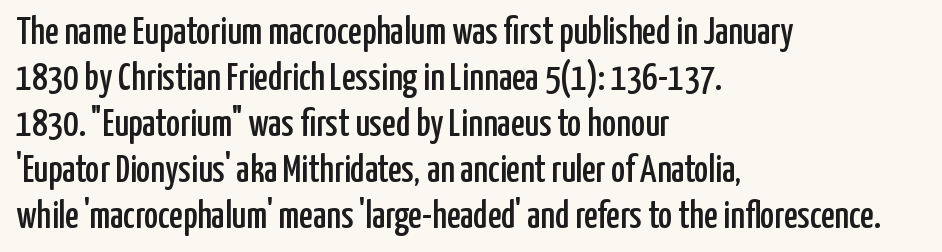
The image shows 38 px condensed sans-serif type, upright; set left-aligned, line spacing 1.21x, normal letter spacing, not underlined; low stroke contrast and a medium x-height.
